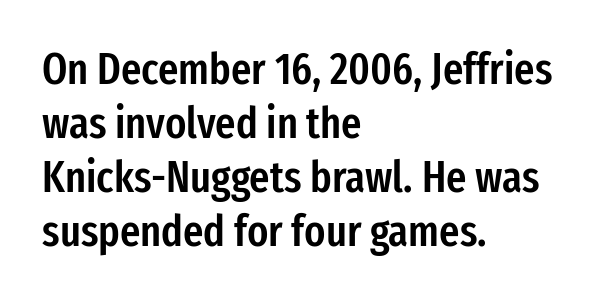
The image shows 44 px semibold, condensed sans-serif type, upright; set left-aligned, line spacing 1.23x, normal letter spacing, not underlined; low stroke contrast and a medium x-height.
